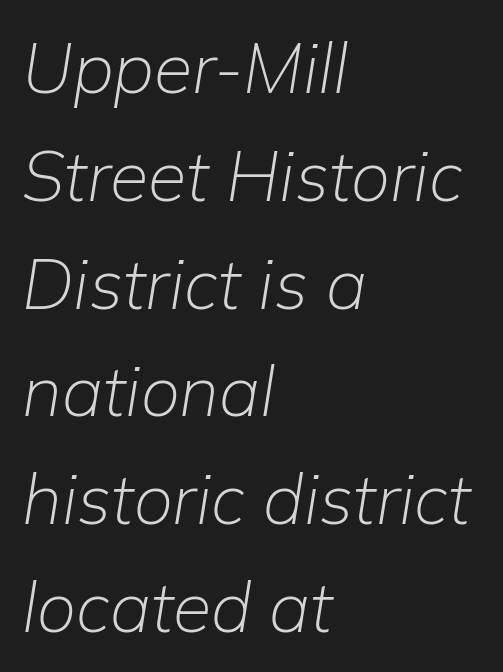
Italic? Definitely — the glyphs are oblique. Layout note: lines flush left. Rule under the text: the space is simply empty. A quiet, ordinary-to-light weight characterises the typeface. Here the designer chose a conventional face with non-uniform glyph widths.
